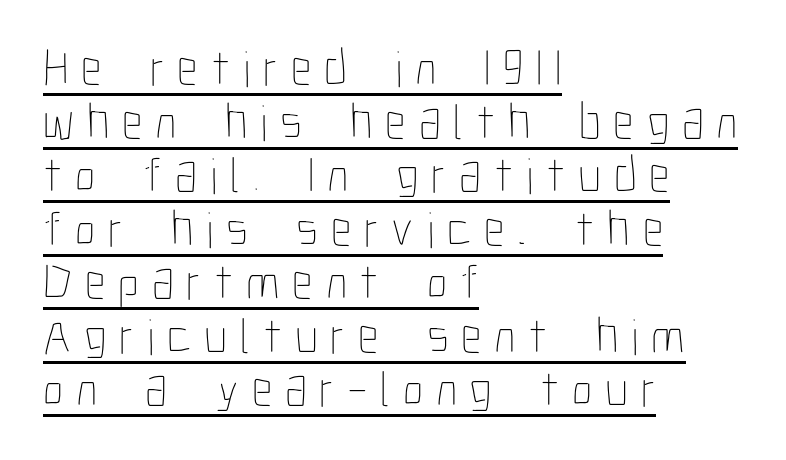
{"italic": "no", "bold": "no", "weight": "thin", "width": "condensed", "stroke_contrast": "low", "x_height": "medium", "monospaced": "no", "underline": "yes", "align": "left", "line_spacing": "tight", "line_spacing_ratio": 1.05, "letter_spacing": "wide", "letter_spacing_em": 0.25, "glyph_px": 51}
